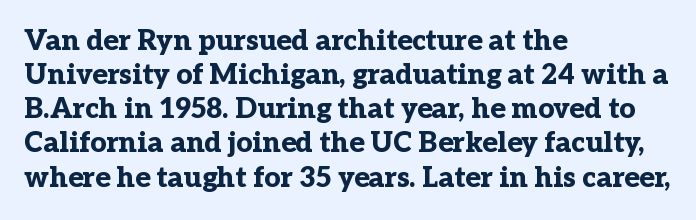
Q: Is the text bold? A: Yes.
Q: Is the text italic (slanted)? A: No, it is upright.
Q: Is the typeface a serif or a sans-serif typeface? A: Serif.
Q: Is the text underlined? A: No.
Q: How is the paragraph aligned? A: Left-aligned.
Q: Is the spacing between letters normal or unusually wide? A: Normal.
Q: Width (condensed, normal, or wide)? A: Normal.
Q: Stroke contrast? A: Low.
Q: x-height? A: Medium.
Q: Monospaced? A: No.
